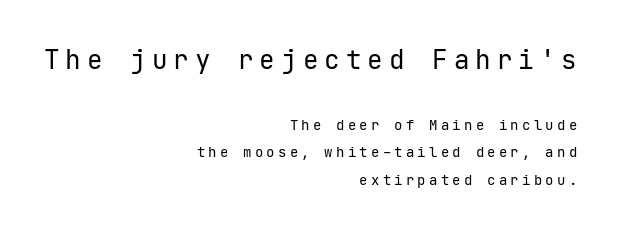
The type sits square on the baseline with zero lean. Spacing between characters has been opened up far beyond the box default. Compare the two chunks: the upper has the greater cap height. A student would call this right alignment; a typographer would say flush right, rag left. Check under the words: just untouched page. Baseline-to-baseline distance is far greater than the letter height.
